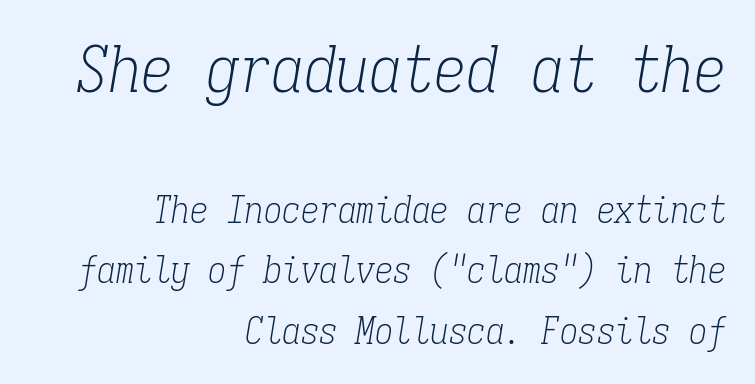
Q: Is the text bold? A: No.
Q: Is the text italic (slanted)? A: Yes, it leans right by about 9 degrees.
Q: Is the typeface a serif or a sans-serif typeface? A: Serif.
Q: Is the text underlined? A: No.
Q: How is the paragraph aligned? A: Right-aligned.
Q: Is the spacing between letters normal or unusually wide? A: Normal.
Q: Is the spacing between lines tight, normal or loose? A: Normal.
Q: Which block of text is set in a larger size, the first (top) or the second (bottom)? A: The first (top) one.
Q: Width (condensed, normal, or wide)? A: Condensed.
Q: Stroke contrast? A: Low.
Q: x-height? A: Medium.
Q: Monospaced? A: Yes.
